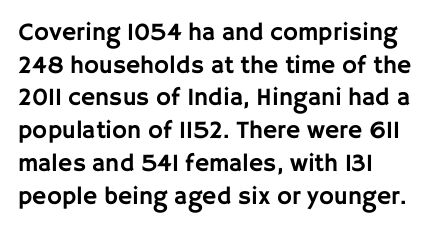
Q: Is the text italic (slanted)? A: No, it is upright.
Q: Is the text underlined? A: No.
Q: How is the paragraph aligned? A: Left-aligned.
Q: Is the spacing between letters normal or unusually wide? A: Normal.
Q: Is the spacing between lines tight, normal or loose? A: Normal.
